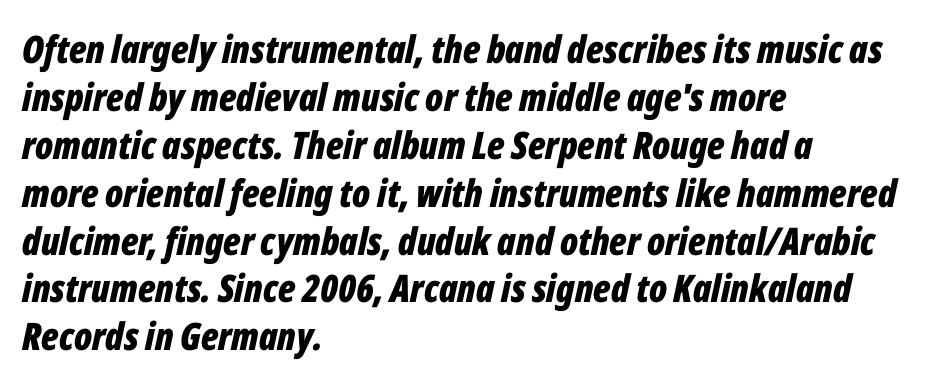
What weight is shown? A full bold with thick strokes. In terms of letterspacing, this is plain default setting. Here the designer chose a conventional face with non-uniform glyph widths. Leftover space on each line is placed entirely after the last word. Evenly set lines give the paragraph a standard silhouette. When letters slant like this, we call the style italic.
